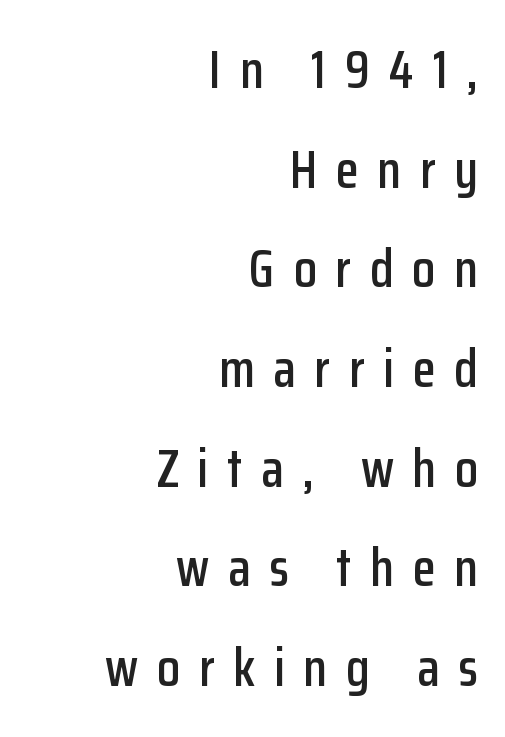
Spacing between characters has been opened up far beyond the box default. The letters carry no serifs — their stems end cleanly without finishing strokes. Looks like regular typesetting: each glyph gets only the width it needs. Where is the straight margin? On the right. Decoration check: the copy has no underline. The lettering stays uniformly vertical, giving the passage a roman look.
